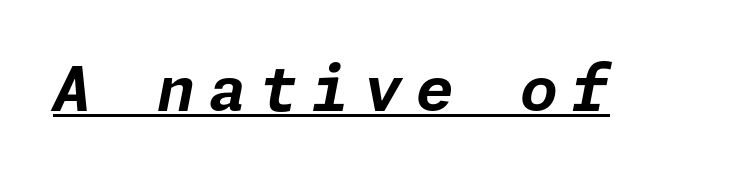
Q: Is the text bold? A: Yes.
Q: Is the text italic (slanted)? A: Yes, it leans right by about 11 degrees.
Q: Is the text underlined? A: Yes.
Q: Is the spacing between letters normal or unusually wide? A: Unusually wide.
Q: Width (condensed, normal, or wide)? A: Normal.
Q: Stroke contrast? A: Low.
Q: x-height? A: Medium.
